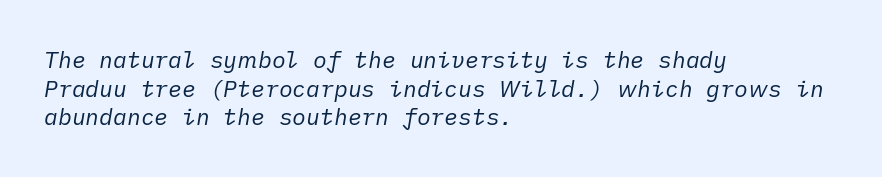
Q: Is the text bold? A: No.
Q: Is the text italic (slanted)? A: Yes, it leans right by about 10 degrees.
Q: Is the text underlined? A: No.
Q: How is the paragraph aligned? A: Left-aligned.
Q: Is the spacing between letters normal or unusually wide? A: Normal.
